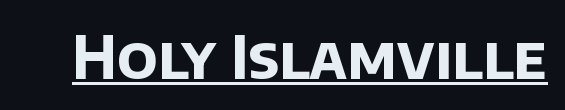
The image shows 59 px bold sans-serif type; set normal letter spacing, underlined; low stroke contrast and a large x-height.
